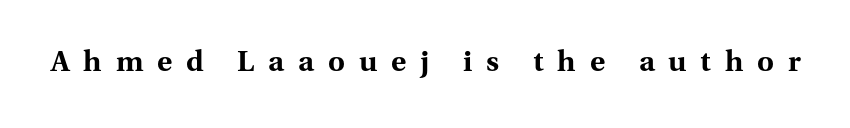
Spacing verdict: proportional, widths tailored to each character. These lines carry a lot of weight — the face is fully bold. A typesetter would call this heavily tracked-out type. Small tapered or slab feet sit at the stroke ends, so this counts as serif. Underline: absent.
